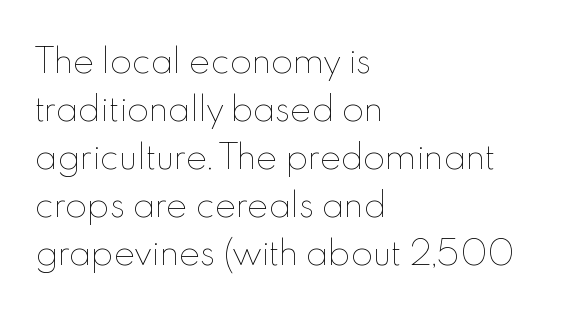
Each line starts at the same left margin while the right side varies. Characters remain perfectly vertical along every line. Honestly, the row spacing looks completely unremarkable. Do the characters align in a grid? No, the font is proportional.
